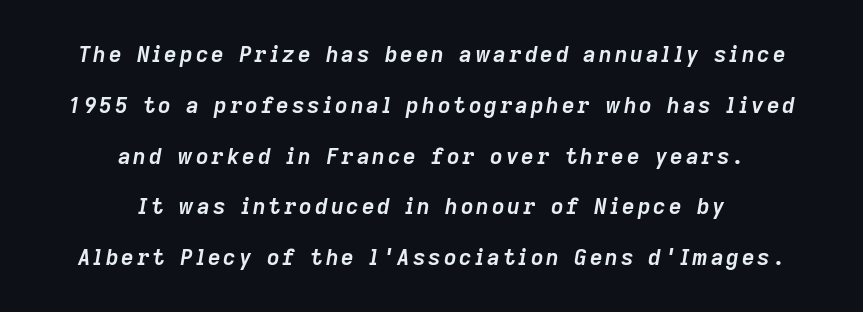
The face used here has a pronounced slope to its letters. Leftover space on each line is divided equally before and after the words. Is the type bold? Yes — the strokes are clearly thick and heavy. One glance says open: line gaps are wider than usual. The passage shown is not underscored anywhere.
